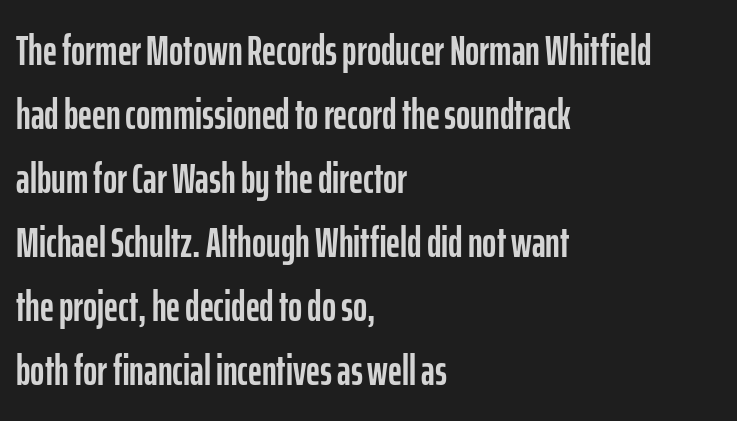
Font category for this specimen: sans-serif. The compositor pushed each line to the left boundary. Unlike italic type, these characters show no tilt at all. Words float on clear page, feet unadorned. These lines keep a tight, regular rhythm from letter to letter. A typesetter would call this proportional, since set widths differ per character.
